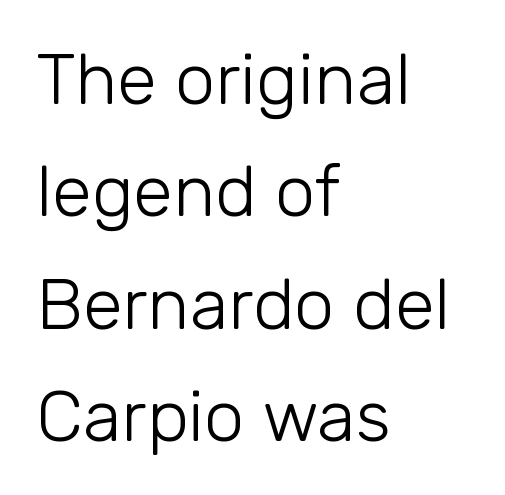
{"serif": "no", "italic": "no", "bold": "no", "weight": "light", "width": "normal", "stroke_contrast": "low", "x_height": "medium", "monospaced": "no", "underline": "no", "align": "left", "line_spacing": "normal", "line_spacing_ratio": 1.56, "letter_spacing": "normal", "letter_spacing_em": 0.0, "glyph_px": 72}
